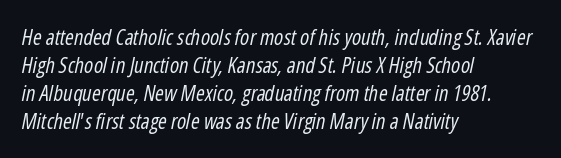
{"italic": "yes", "lean": "right", "slant_degrees": 12, "bold": "no", "underline": "no", "align": "left", "line_spacing": "normal", "line_spacing_ratio": 1.33, "letter_spacing": "normal", "letter_spacing_em": 0.0, "glyph_px": 21}
